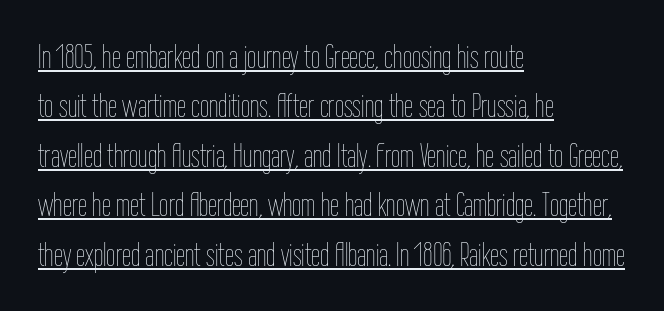
{"italic": "no", "bold": "no", "weight": "thin", "width": "condensed", "stroke_contrast": "low", "x_height": "medium", "monospaced": "no", "underline": "yes", "align": "left", "line_spacing": "normal", "line_spacing_ratio": 1.5, "letter_spacing": "normal", "letter_spacing_em": 0.0, "glyph_px": 33}
